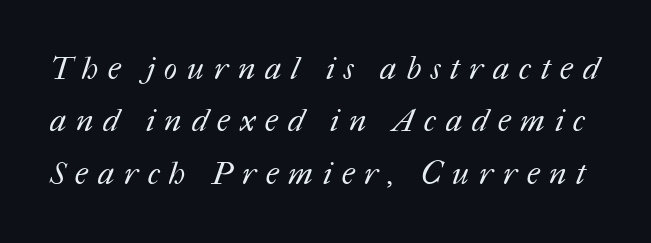
{"bold": "no", "weight": "regular", "width": "normal", "stroke_contrast": "medium", "x_height": "medium", "monospaced": "no", "underline": "no", "line_spacing": "normal", "line_spacing_ratio": 1.69, "letter_spacing": "wide", "letter_spacing_em": 0.32, "glyph_px": 31}
